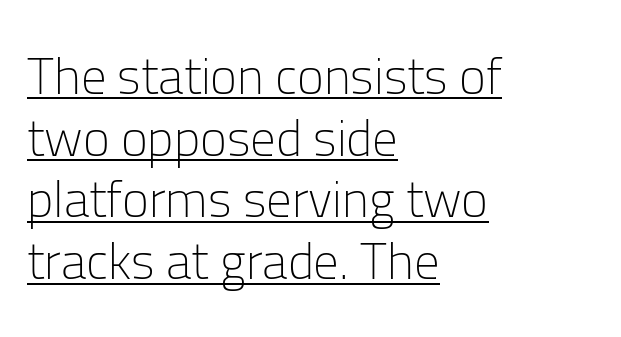
{"serif": "no", "italic": "no", "bold": "no", "weight": "light", "width": "normal", "stroke_contrast": "low", "x_height": "medium", "monospaced": "no", "underline": "yes", "align": "left", "line_spacing_ratio": 1.21, "letter_spacing": "normal", "letter_spacing_em": 0.0, "glyph_px": 51}
